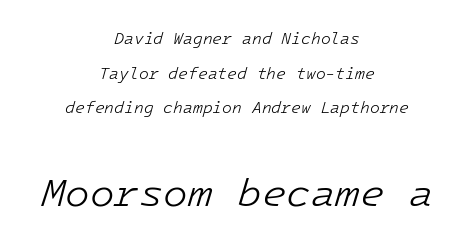
The image shows 40 px light type, italic (leaning right); set centered, loose line spacing (2.17x), normal letter spacing, not underlined; the second (bottom) block is 2.5x larger; low stroke contrast and a medium x-height.
